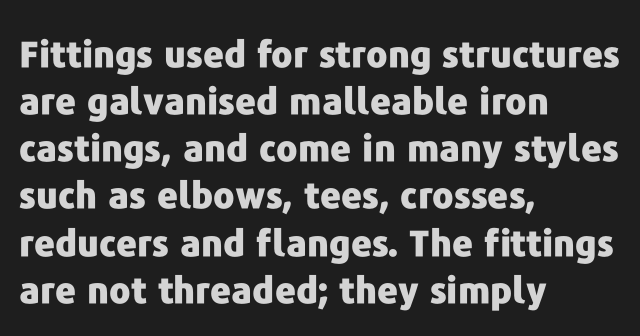
If you drew a line through each stem, it would be perfectly vertical. Chunky letters — that's bold for sure. One glance says typical: line gaps are just what's usual. All the whitespace from short lines collects on the right. Note the varied advance widths — an 'i' is clearly narrower than an 'm'. Default kerning and tracking; the words read as compact shapes.
